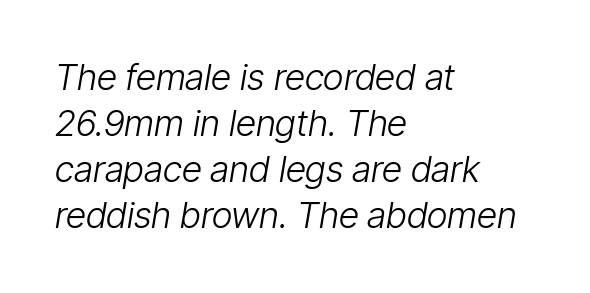
The image shows 36 px light, condensed type, italic (leaning right); set left-aligned, normal line spacing (1.28x), normal letter spacing, not underlined; low stroke contrast and a medium x-height.
